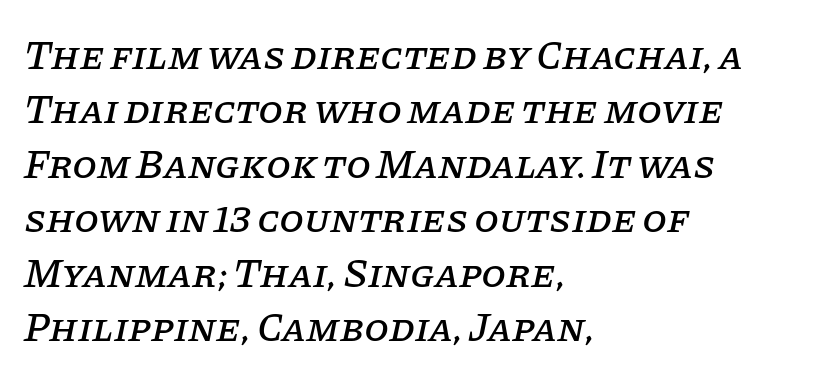
There's an unmistakable incline to the writing here. The line-height multiplier appears to be the usual default. Glance below the letters and you will spot only blank space. The font family rendered here belongs to the serif group.
